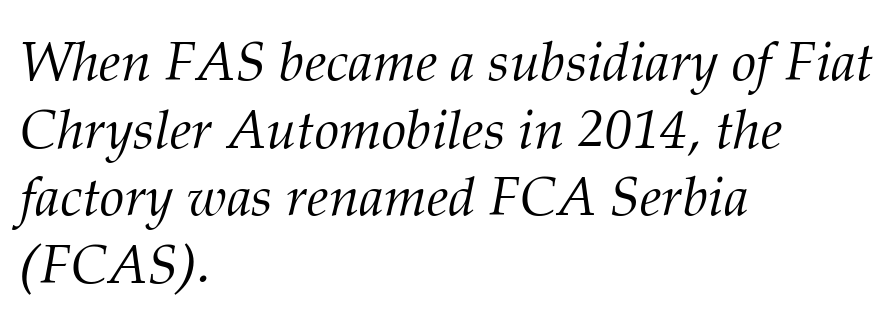
{"serif": "yes", "italic": "yes", "lean": "right", "slant_degrees": 12, "bold": "no", "weight": "light", "width": "normal", "stroke_contrast": "medium", "x_height": "medium", "monospaced": "no", "underline": "no", "align": "left", "line_spacing_ratio": 1.23, "letter_spacing": "normal", "letter_spacing_em": 0.0, "glyph_px": 55}
